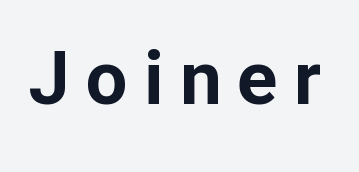
Q: Is the text bold? A: Yes.
Q: Is the text italic (slanted)? A: No, it is upright.
Q: Is the typeface a serif or a sans-serif typeface? A: Sans-serif.
Q: Is the text underlined? A: No.
Q: Is the spacing between letters normal or unusually wide? A: Unusually wide.
Q: Width (condensed, normal, or wide)? A: Normal.
Q: Stroke contrast? A: Low.
Q: x-height? A: Medium.
Q: Monospaced? A: No.
